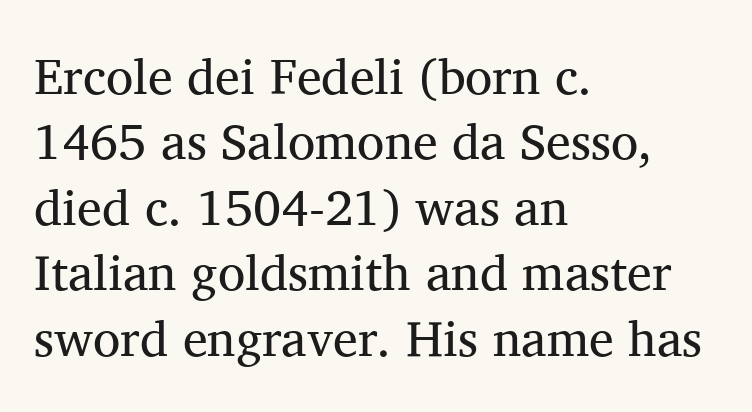
Q: Is the text bold? A: No.
Q: Is the text italic (slanted)? A: No, it is upright.
Q: Is the typeface a serif or a sans-serif typeface? A: Serif.
Q: Is the text underlined? A: No.
Q: How is the paragraph aligned? A: Left-aligned.
Q: Is the spacing between letters normal or unusually wide? A: Normal.
Q: Is the spacing between lines tight, normal or loose? A: Normal.
Q: Width (condensed, normal, or wide)? A: Normal.
Q: Stroke contrast? A: Medium.
Q: x-height? A: Medium.
Q: Monospaced? A: No.
